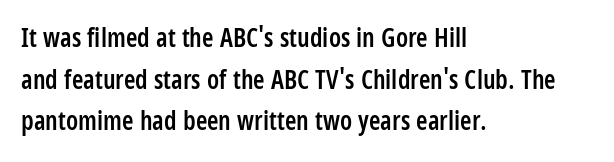
The space between consecutive lines is moderate. All the whitespace from short lines collects on the right. Is there any slant? The stems are plumb. The gaps between neighbouring characters are ordinary and unremarkable. Is the type bold? Partly — it's a semibold, heavier than regular but not fully bold.
